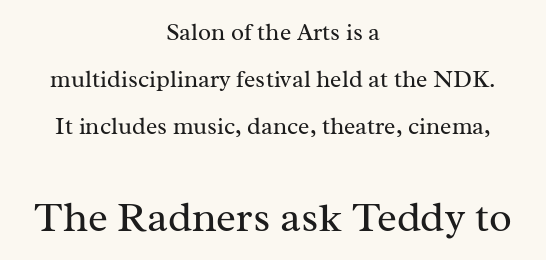
The image shows 42 px regular-weight serif type, upright; set centered, loose line spacing (1.95x), normal letter spacing, not underlined; the second (bottom) block is 1.75x larger; medium stroke contrast and a medium x-height.
